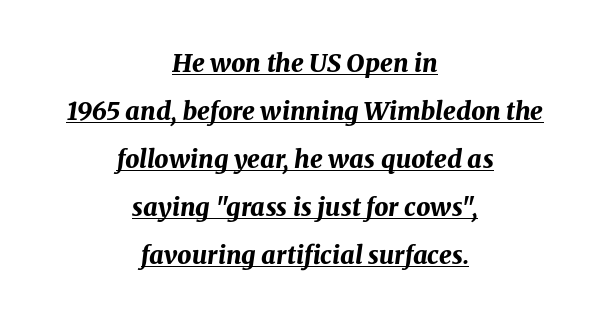
{"italic": "yes", "lean": "right", "slant_degrees": 8, "bold": "yes", "underline": "yes", "align": "center", "line_spacing": "loose", "line_spacing_ratio": 1.92, "letter_spacing": "normal", "letter_spacing_em": 0.0, "glyph_px": 25}
